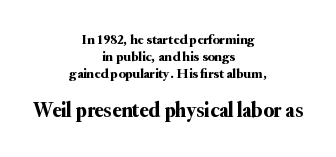
The image shows 21 px text type, upright; set centered, line spacing 1.23x, normal letter spacing, not underlined; the second (bottom) block is 1.5x larger.
